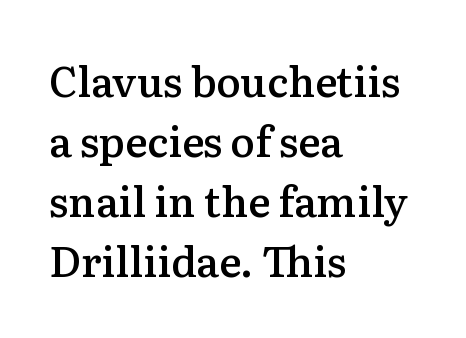
Q: Is the text bold? A: Semi-bold.
Q: Is the text italic (slanted)? A: No, it is upright.
Q: Is the typeface a serif or a sans-serif typeface? A: Serif.
Q: Is the text underlined? A: No.
Q: How is the paragraph aligned? A: Left-aligned.
Q: Is the spacing between letters normal or unusually wide? A: Normal.
Q: Is the spacing between lines tight, normal or loose? A: Normal.
Q: Width (condensed, normal, or wide)? A: Normal.
Q: Stroke contrast? A: Medium.
Q: x-height? A: Medium.
Q: Monospaced? A: No.
